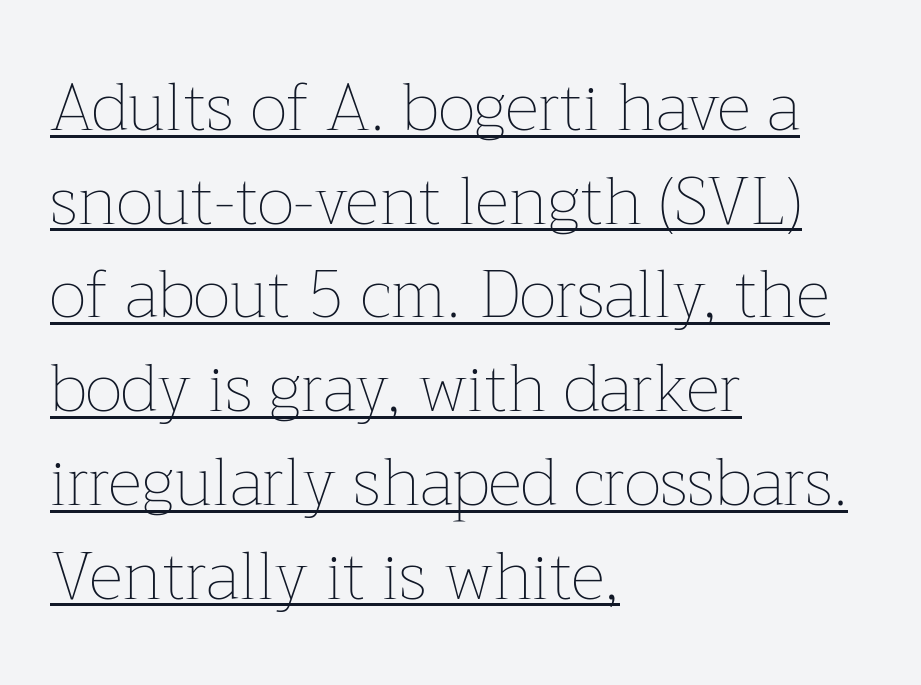
Q: Is the text bold? A: No.
Q: Is the text italic (slanted)? A: No, it is upright.
Q: Is the text underlined? A: Yes.
Q: How is the paragraph aligned? A: Left-aligned.
Q: Is the spacing between letters normal or unusually wide? A: Normal.
Q: Is the spacing between lines tight, normal or loose? A: Normal.
Q: Width (condensed, normal, or wide)? A: Normal.
Q: Stroke contrast? A: Low.
Q: x-height? A: Medium.
Q: Monospaced? A: No.
